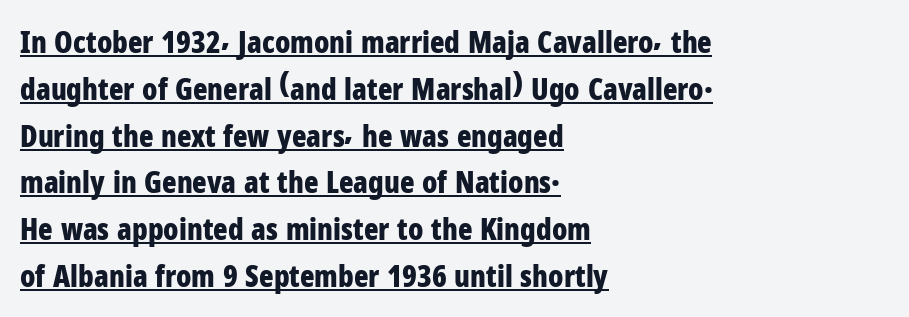
Q: Is the text bold? A: Yes.
Q: Is the text italic (slanted)? A: No, it is upright.
Q: Is the typeface a serif or a sans-serif typeface? A: Sans-serif.
Q: Is the text underlined? A: Yes.
Q: How is the paragraph aligned? A: Left-aligned.
Q: Is the spacing between letters normal or unusually wide? A: Normal.
Q: Is the spacing between lines tight, normal or loose? A: Normal.
Q: Width (condensed, normal, or wide)? A: Condensed.
Q: Stroke contrast? A: Low.
Q: x-height? A: Medium.
Q: Monospaced? A: No.
